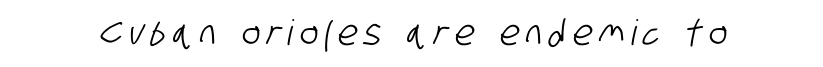
{"serif": "no", "width": "condensed", "stroke_contrast": "low", "x_height": "large", "monospaced": "no", "underline": "no", "letter_spacing": "wide", "letter_spacing_em": 0.2, "glyph_px": 35}
